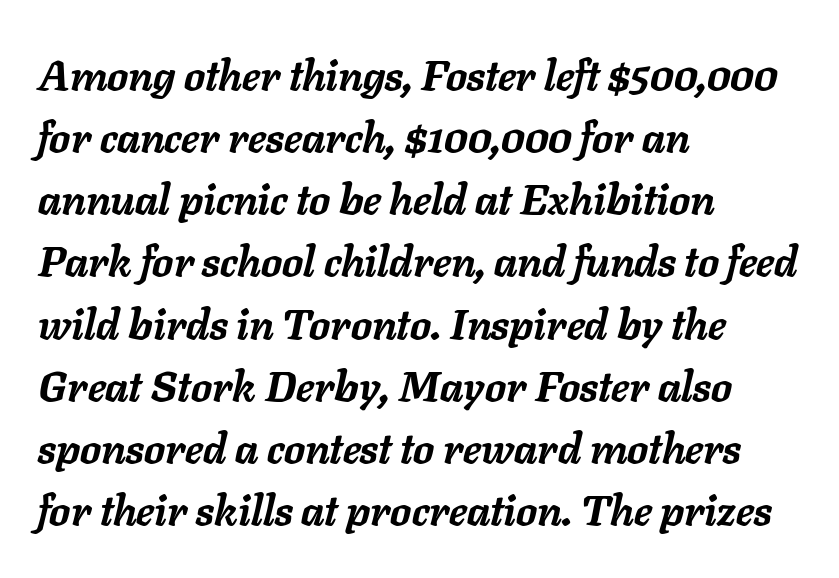
Q: Is the text bold? A: Yes.
Q: Is the text italic (slanted)? A: Yes, it leans right by about 11 degrees.
Q: Is the text underlined? A: No.
Q: How is the paragraph aligned? A: Left-aligned.
Q: Is the spacing between letters normal or unusually wide? A: Normal.
Q: Is the spacing between lines tight, normal or loose? A: Normal.
Q: Width (condensed, normal, or wide)? A: Normal.
Q: Stroke contrast? A: Low.
Q: x-height? A: Medium.
Q: Monospaced? A: No.
